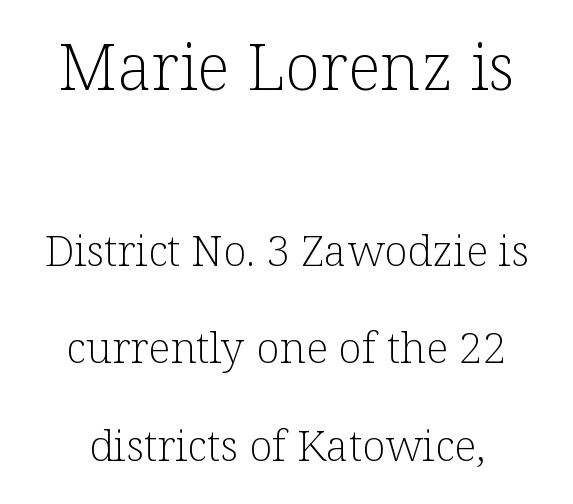
The image shows 65 px light serif type, upright; set centered, loose line spacing (2.27x), normal letter spacing, not underlined; the first (top) block is 1.51x larger; low stroke contrast and a medium x-height.
